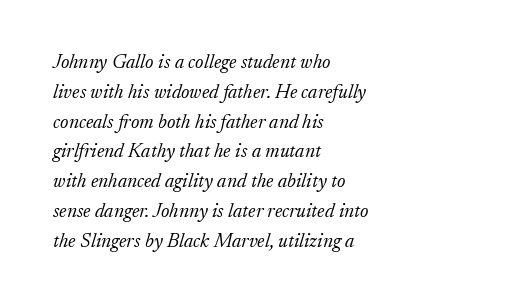
A typesetter would mark this as italic. Inter-character spacing is left at the font's built-in metrics. Layout note: lines flush left. Each new line begins a customary step beneath the previous one. The typeface has the unassuming heft of standard copy or less. The string is rendered with underlining switched off.
